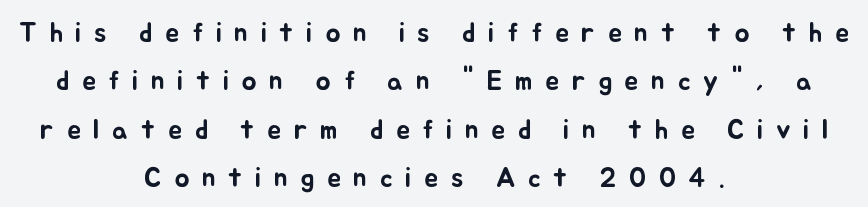
The image shows 28 px text type, upright; set centered, line spacing 1.73x, unusually wide letter spacing (+0.45 em), not underlined; low stroke contrast and a small x-height.
